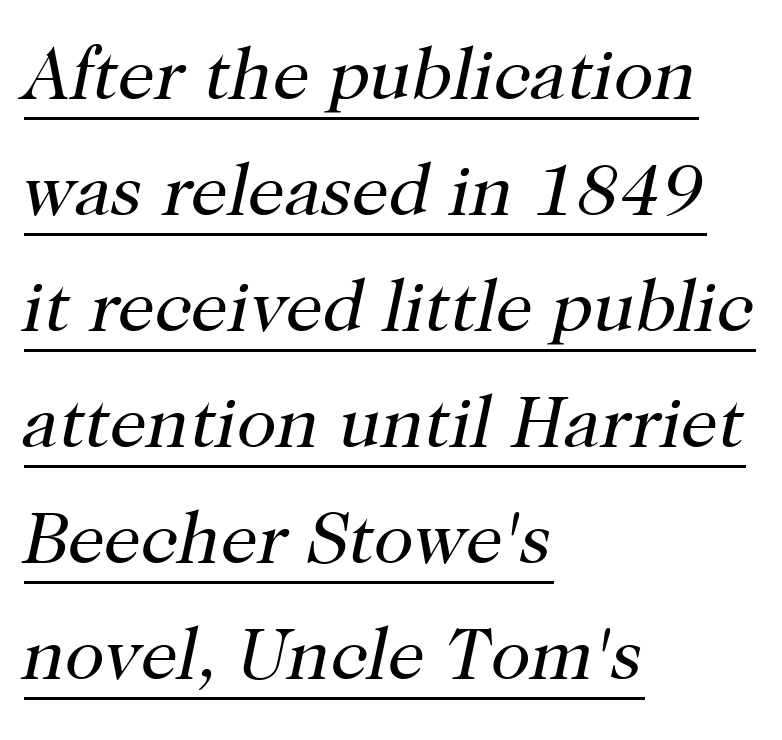
These glyphs show unthickened strokes, regular width or finer. Short and long lines alike share a common starting point at left. The tracking reads as untouched default to a designer's eye. The font's italic variant was chosen for this text. The letters advance in unequal steps, a hallmark of proportional type.
